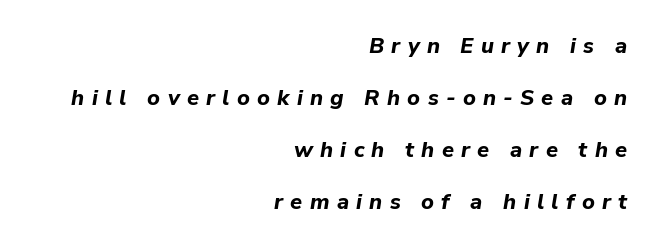
{"italic": "yes", "lean": "right", "slant_degrees": 9, "bold": "yes", "underline": "no", "align": "right", "line_spacing": "loose", "line_spacing_ratio": 2.36, "letter_spacing": "wide", "letter_spacing_em": 0.33, "glyph_px": 22}
